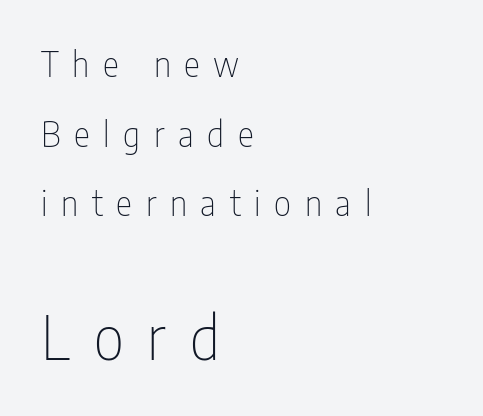
{"serif": "no", "italic": "no", "bold": "no", "weight": "thin", "width": "condensed", "stroke_contrast": "low", "x_height": "medium", "monospaced": "no", "underline": "no", "align": "left", "line_spacing": "loose", "line_spacing_ratio": 2.05, "letter_spacing": "wide", "letter_spacing_em": 0.4, "larger_block": "second", "size_ratio": 1.76, "glyph_px": 60}
